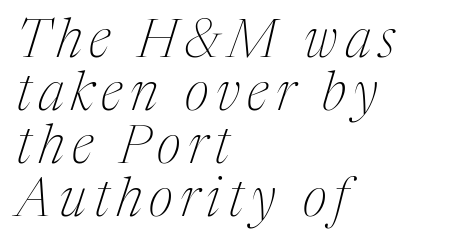
The passage shown is not bold in any degree. A typesetter would label this face a serif. The text block is weighted toward the left margin, trailing off unevenly rightward. Glance below the letters and you will spot only blank space. The rendering uses natural spacing where letterforms have individual widths. You can tell it's italic because the verticals aren't actually vertical.
